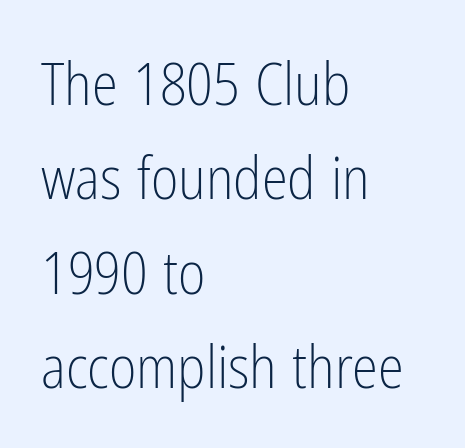
Q: Is the text bold? A: No.
Q: Is the text italic (slanted)? A: No, it is upright.
Q: Is the typeface a serif or a sans-serif typeface? A: Sans-serif.
Q: Is the text underlined? A: No.
Q: How is the paragraph aligned? A: Left-aligned.
Q: Is the spacing between letters normal or unusually wide? A: Normal.
Q: Is the spacing between lines tight, normal or loose? A: Normal.
Q: Width (condensed, normal, or wide)? A: Condensed.
Q: Stroke contrast? A: Low.
Q: x-height? A: Medium.
Q: Monospaced? A: No.
